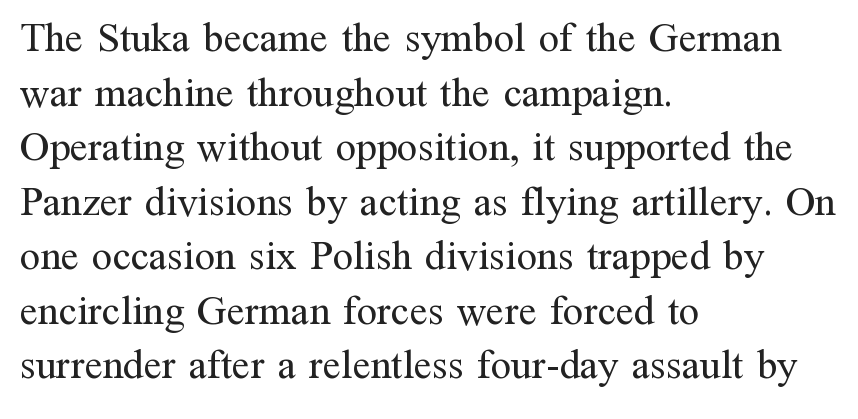
Are there feet on the stems? There are — it's a serif. A typesetter would mark this as roman, not italic. The line-height multiplier appears to be the usual default. Character widths vary here, with narrow letters taking less room than wide ones. A clean baseline with only descenders dipping below it. The lines in this sample share a left origin and differ only in where they stop.
